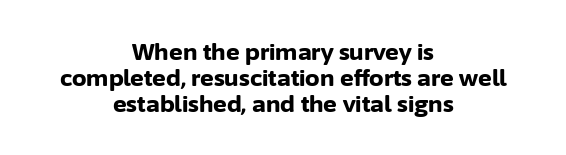
{"italic": "no", "bold": "yes", "underline": "no", "align": "center", "line_spacing": "tight", "line_spacing_ratio": 1.13, "letter_spacing": "normal", "letter_spacing_em": 0.0, "glyph_px": 23}
